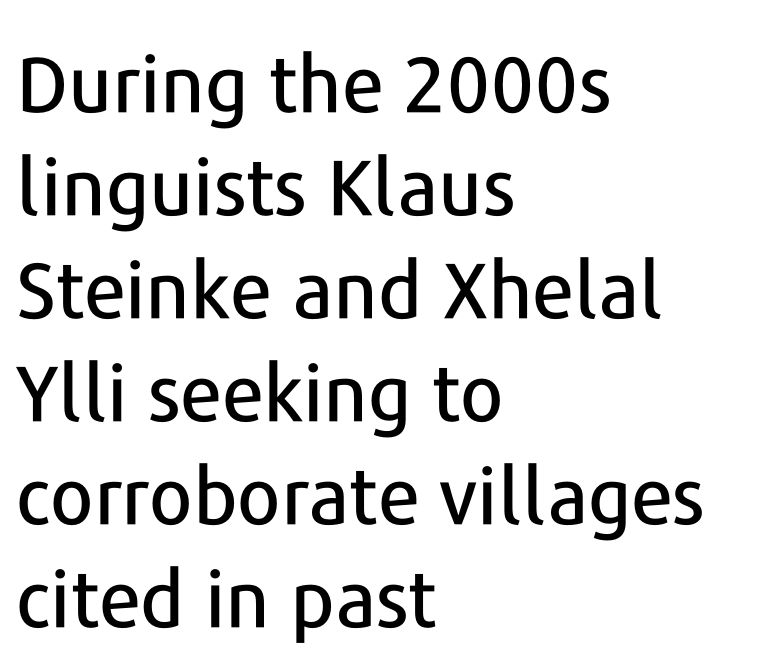
The image shows 78 px sans-serif type, upright; set left-aligned, normal line spacing (1.32x), normal letter spacing, not underlined; low stroke contrast and a medium x-height.
